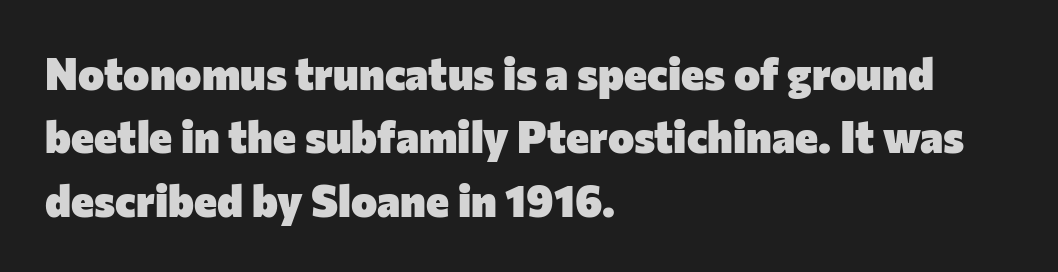
Q: Is the text bold? A: Yes.
Q: Is the text italic (slanted)? A: No, it is upright.
Q: Is the typeface a serif or a sans-serif typeface? A: Sans-serif.
Q: Is the text underlined? A: No.
Q: How is the paragraph aligned? A: Left-aligned.
Q: Is the spacing between letters normal or unusually wide? A: Normal.
Q: Is the spacing between lines tight, normal or loose? A: Normal.
Q: Width (condensed, normal, or wide)? A: Normal.
Q: Stroke contrast? A: Low.
Q: x-height? A: Medium.
Q: Monospaced? A: No.
